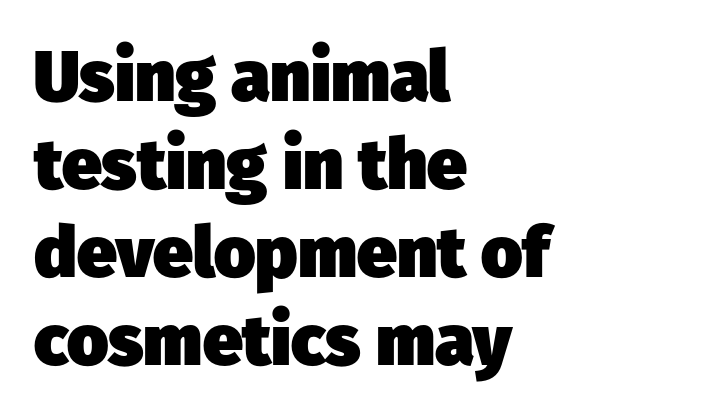
Here the designer chose a conventional face with non-uniform glyph widths. As a designer I'd log this as weight 700, bold. How are the letters spaced? Ordinarily, with no added tracking. Reading down the block, your eye returns to a fixed left position each line.
